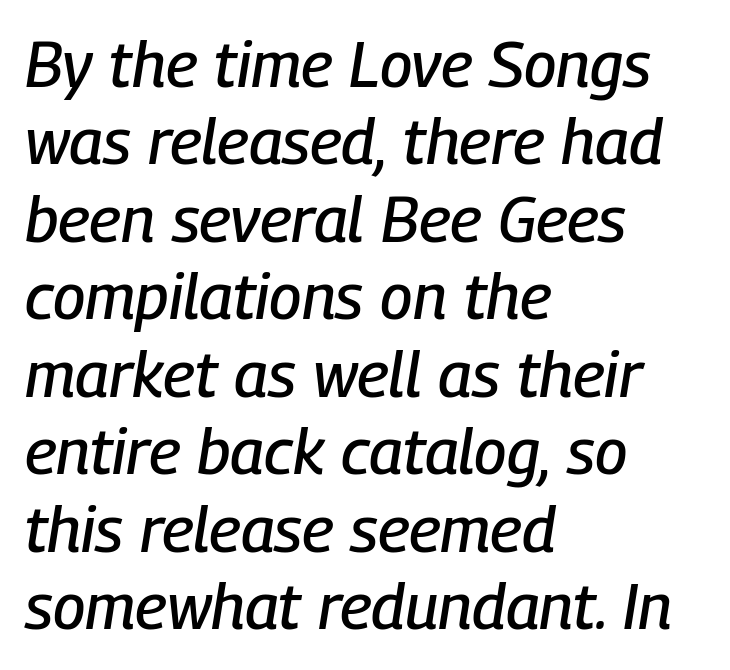
Looks like regular typesetting: each glyph gets only the width it needs. When letters slant like this, we call the style italic. Tracking here is standard; glyphs follow each other at the usual distance. Any mark beneath the type? The region is blank.
